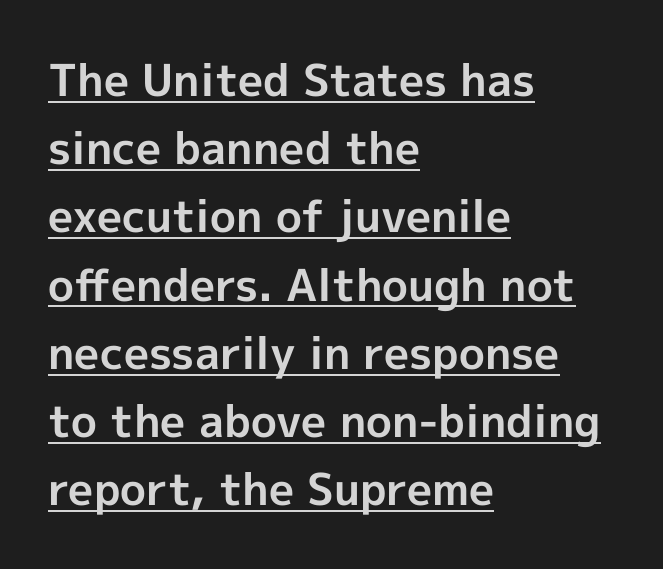
This sample uses an upright cut, with every glyph sitting square on the baseline. The typesetting leans heavy: a genuine bold. Decoration check: the copy is underlined. Words appear dense and cohesive because spacing is normal.
